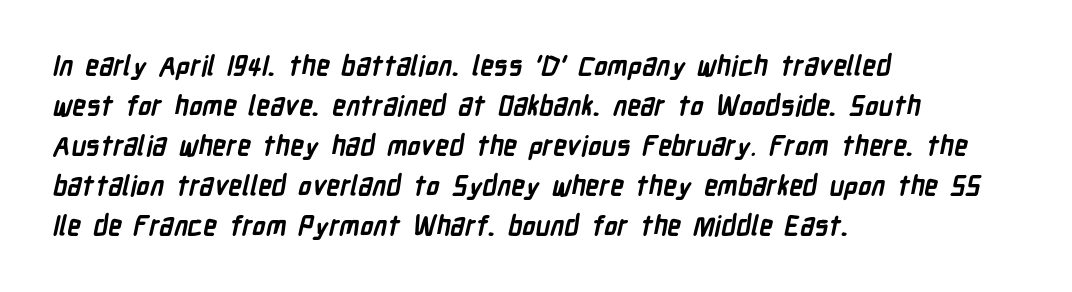
The image shows 27 px bold type; set left-aligned, normal line spacing (1.48x), normal letter spacing, not underlined.
